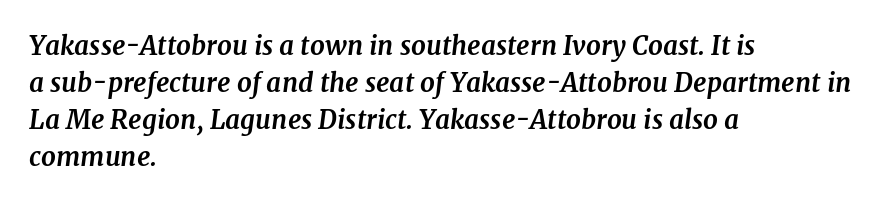
The image shows 26 px bold type, italic (leaning right); set left-aligned, normal line spacing (1.42x), normal letter spacing, not underlined.
